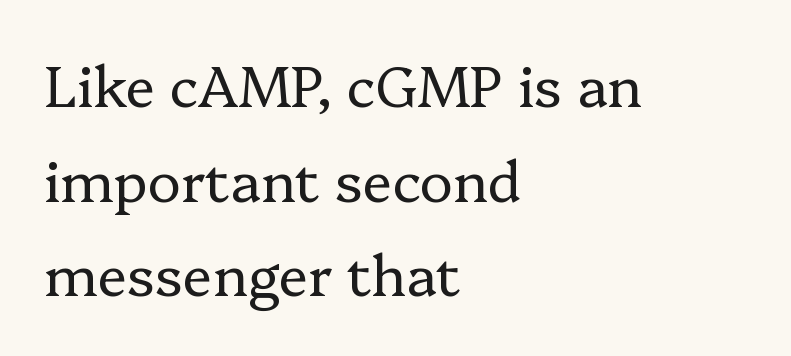
To sum up the face: it has serifs. No extra ink here — the face is not bold. Vertical spacing — default. Note the varied advance widths — an 'i' is clearly narrower than an 'm'. Layout note: lines flush left.
